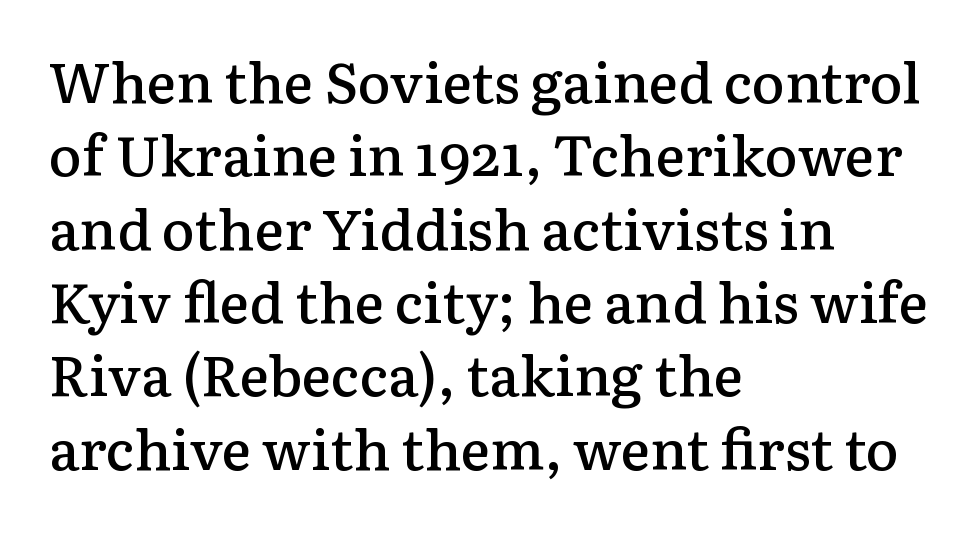
Glance below the letters and you will spot only blank space. Designer's note — italics off, roman on. Does the type have serifs? Yes, each stem ends in a small foot. Varying glyph widths throughout — classic text-font behaviour.
